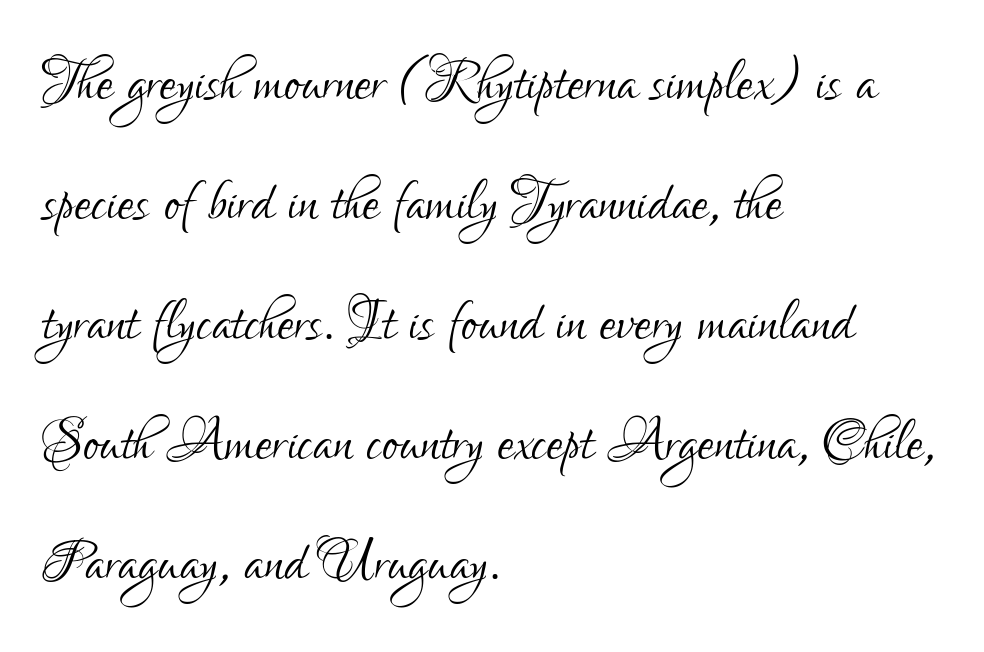
The image shows 76 px light, condensed sans-serif type; set left-aligned, normal line spacing (1.58x), normal letter spacing, not underlined; low stroke contrast and a small x-height.
